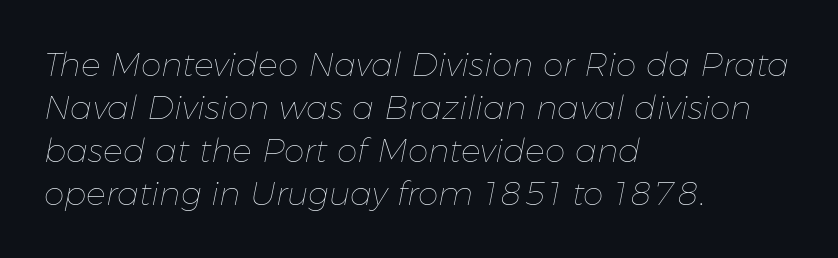
{"italic": "yes", "lean": "right", "slant_degrees": 11, "bold": "no", "weight": "thin", "width": "normal", "stroke_contrast": "low", "x_height": "medium", "monospaced": "no", "underline": "no", "align": "left", "line_spacing": "normal", "line_spacing_ratio": 1.3, "letter_spacing": "normal", "letter_spacing_em": 0.0, "glyph_px": 33}
